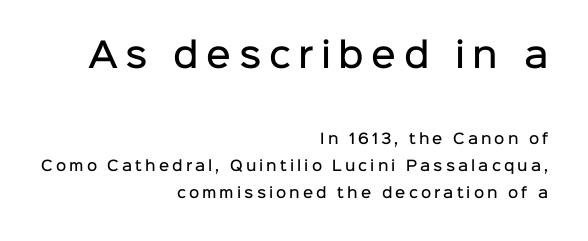
The image shows 34 px semibold sans-serif type, upright; set right-aligned, loose line spacing (1.91x), unusually wide letter spacing (+0.22 em), not underlined; the first (top) block is 2.43x larger; low stroke contrast and a medium x-height.
